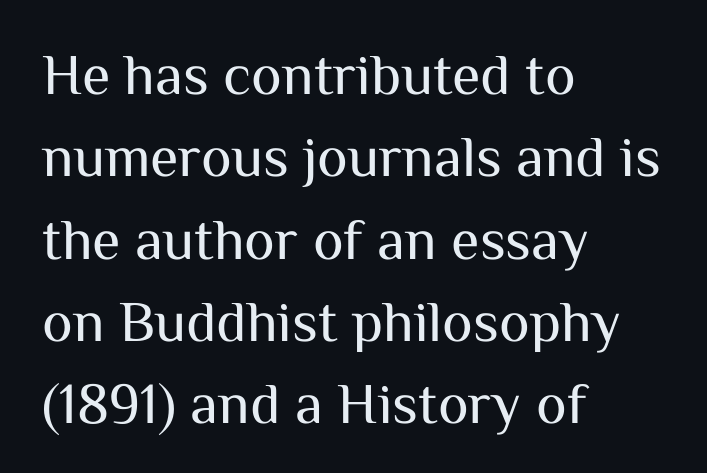
Q: Is the text bold? A: No.
Q: Is the text italic (slanted)? A: No, it is upright.
Q: Is the typeface a serif or a sans-serif typeface? A: Sans-serif.
Q: Is the text underlined? A: No.
Q: How is the paragraph aligned? A: Left-aligned.
Q: Is the spacing between letters normal or unusually wide? A: Normal.
Q: Is the spacing between lines tight, normal or loose? A: Normal.
Q: Width (condensed, normal, or wide)? A: Normal.
Q: Stroke contrast? A: Medium.
Q: x-height? A: Medium.
Q: Monospaced? A: No.
